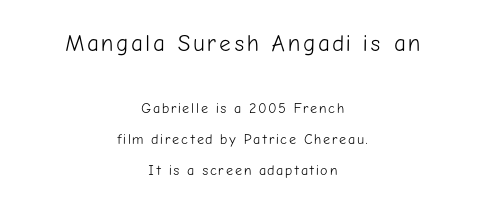
Does the bottom block carry the larger type? No, the top block does. The typesetting does not lean heavy: it is not bold. Students, observe: this is what heavily led, spacious text looks like. The setting favours the middle, as headings and verse often do. This sample uses an upright cut, with every glyph sitting square on the baseline. Plain, unruled lines of type.
